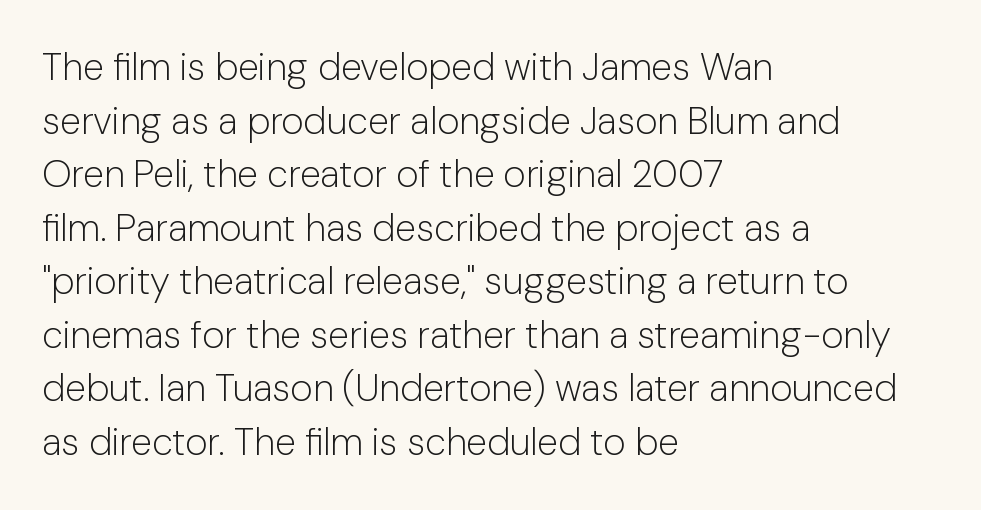
The image shows 38 px light sans-serif type, upright; set left-aligned, normal line spacing (1.41x), normal letter spacing, not underlined; low stroke contrast and a medium x-height.
